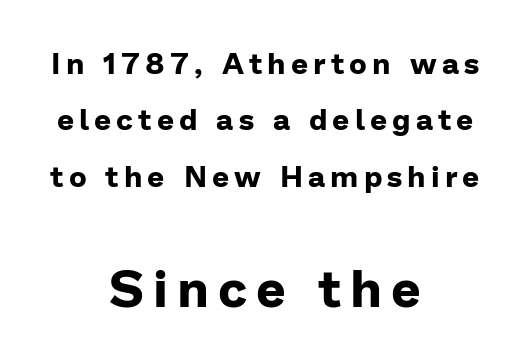
Q: Is the text bold? A: Yes.
Q: Is the text italic (slanted)? A: No, it is upright.
Q: Is the typeface a serif or a sans-serif typeface? A: Sans-serif.
Q: Is the text underlined? A: No.
Q: How is the paragraph aligned? A: Centered.
Q: Which block of text is set in a larger size, the first (top) or the second (bottom)? A: The second (bottom) one.
Q: Width (condensed, normal, or wide)? A: Normal.
Q: Stroke contrast? A: Low.
Q: x-height? A: Medium.
Q: Monospaced? A: No.
